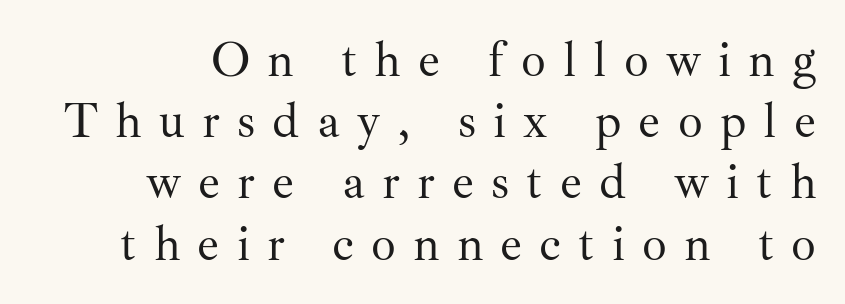
Q: Is the text bold? A: No.
Q: Is the text italic (slanted)? A: No, it is upright.
Q: Is the typeface a serif or a sans-serif typeface? A: Serif.
Q: Is the text underlined? A: No.
Q: Is the spacing between letters normal or unusually wide? A: Unusually wide.
Q: Is the spacing between lines tight, normal or loose? A: Normal.
Q: Width (condensed, normal, or wide)? A: Normal.
Q: Stroke contrast? A: Medium.
Q: x-height? A: Small.
Q: Monospaced? A: No.
